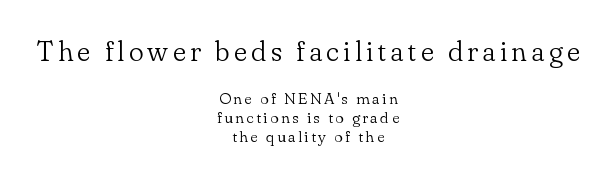
{"serif": "yes", "italic": "no", "bold": "no", "weight": "light", "width": "normal", "stroke_contrast": "low", "x_height": "small", "monospaced": "no", "underline": "no", "align": "center", "line_spacing_ratio": 1.18, "larger_block": "first", "size_ratio": 1.75, "glyph_px": 28}
